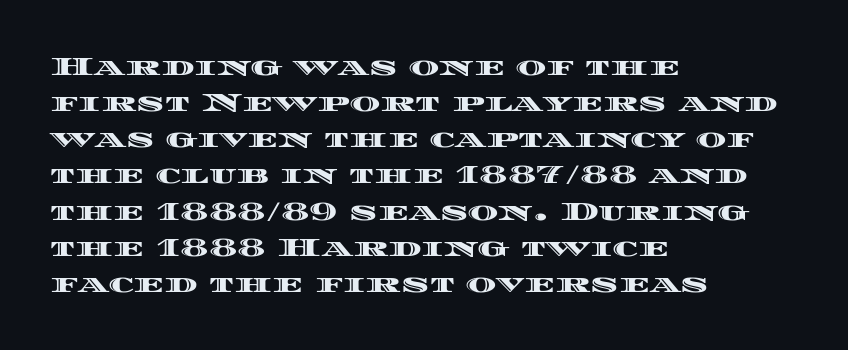
Q: Is the text italic (slanted)? A: No, it is upright.
Q: Is the text underlined? A: No.
Q: How is the paragraph aligned? A: Left-aligned.
Q: Is the spacing between letters normal or unusually wide? A: Normal.
Q: Is the spacing between lines tight, normal or loose? A: Normal.
